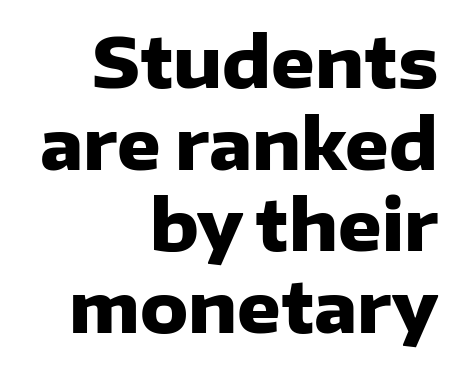
Weight: bold. Tracking here is standard; glyphs follow each other at the usual distance. The font family rendered here belongs to the sans-serif group. Varying glyph widths throughout — classic text-font behaviour.
